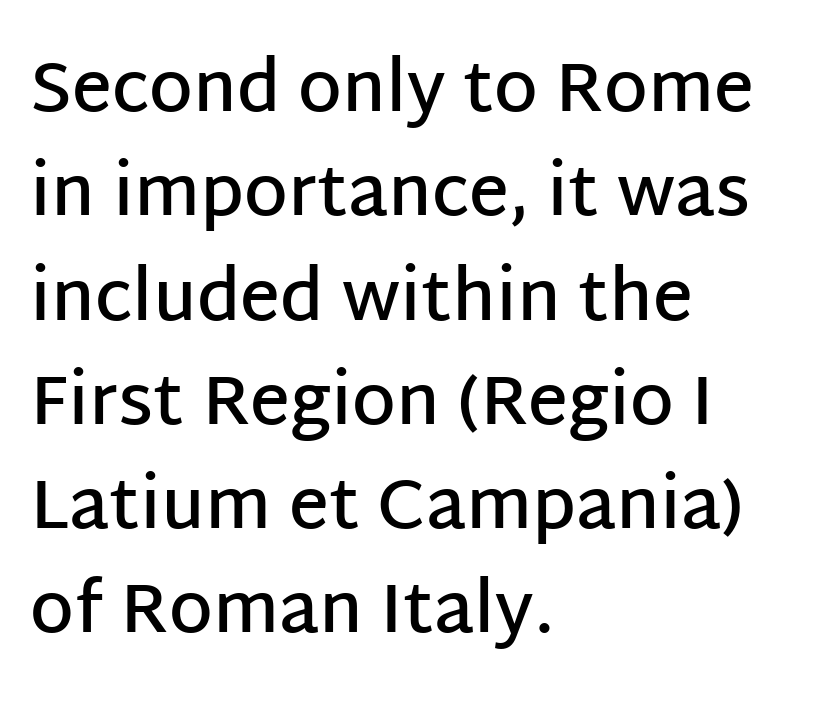
Q: Is the text bold? A: Semi-bold.
Q: Is the text italic (slanted)? A: No, it is upright.
Q: Is the typeface a serif or a sans-serif typeface? A: Sans-serif.
Q: Is the text underlined? A: No.
Q: How is the paragraph aligned? A: Left-aligned.
Q: Is the spacing between letters normal or unusually wide? A: Normal.
Q: Is the spacing between lines tight, normal or loose? A: Normal.
Q: Width (condensed, normal, or wide)? A: Normal.
Q: Stroke contrast? A: Low.
Q: x-height? A: Large.
Q: Monospaced? A: No.
